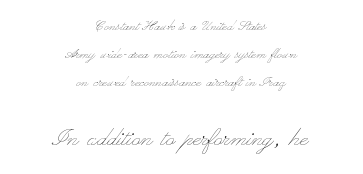
The image shows 29 px thin, wide type; set centered, normal line spacing (1.65x), normal letter spacing, not underlined; the second (bottom) block is 1.71x larger; low stroke contrast and a small x-height.
